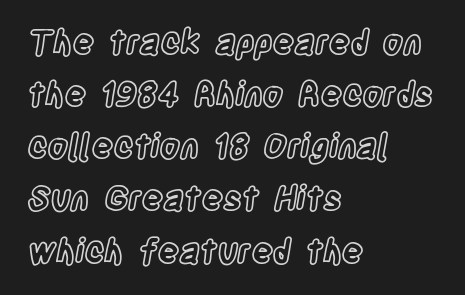
Q: Is the text italic (slanted)? A: Yes.
Q: Is the text underlined? A: No.
Q: How is the paragraph aligned? A: Left-aligned.
Q: Is the spacing between letters normal or unusually wide? A: Normal.
Q: Is the spacing between lines tight, normal or loose? A: Normal.
Q: Width (condensed, normal, or wide)? A: Condensed.
Q: x-height? A: Large.
Q: Monospaced? A: No.
